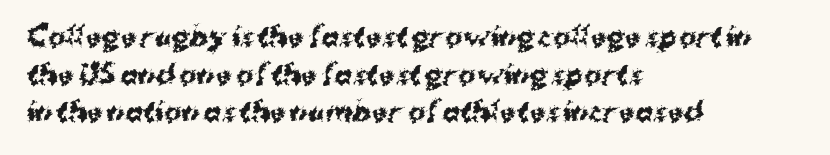
On the weight axis this lands at bold, roughly 700. Words float on clear page, feet unadorned. Interline gaps are of average width in this sample. The rendering keeps characters at their native spacing.
